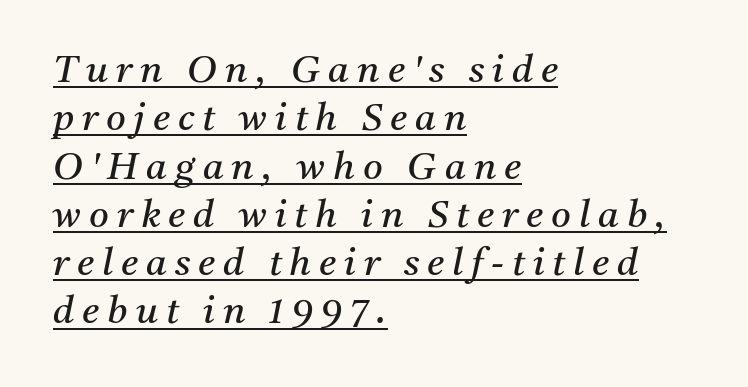
The horizontal fit of the characters is loose and conspicuously gappy. Are there feet on the stems? There are — it's a serif. Each letter keeps its own natural width here, so spacing adapts to shape. The rag falls on the right side of this text block.
